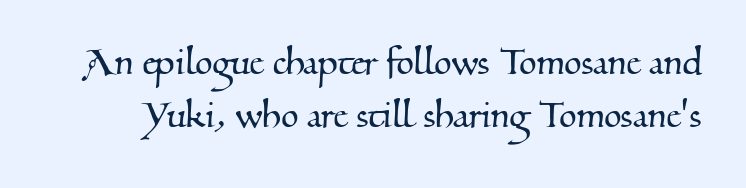
Q: Is the typeface a serif or a sans-serif typeface? A: Serif.
Q: Is the text underlined? A: No.
Q: Is the spacing between letters normal or unusually wide? A: Normal.
Q: Width (condensed, normal, or wide)? A: Normal.
Q: Stroke contrast? A: Medium.
Q: x-height? A: Small.
Q: Monospaced? A: No.
